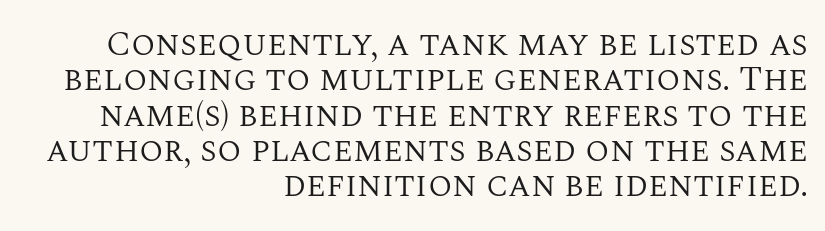
Vertical strokes here are truly vertical. Clear beneath every line of the passage. Type style note: has serifs. The tracking reads as untouched default to a designer's eye. On a weight scale, this lands at 450 or below. The paragraph shown leans on its right margin.
